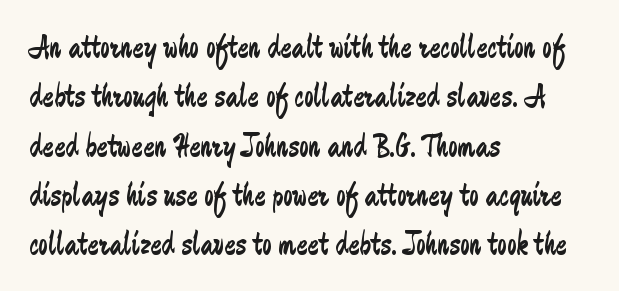
These glyphs show unthickened strokes, regular width or finer. Lines of text with bare space underneath. Notice how descenders clear the ascenders below comfortably — that's standard leading. A typesetter would call this proportional, since set widths differ per character. One-word summary of the alignment: left.
